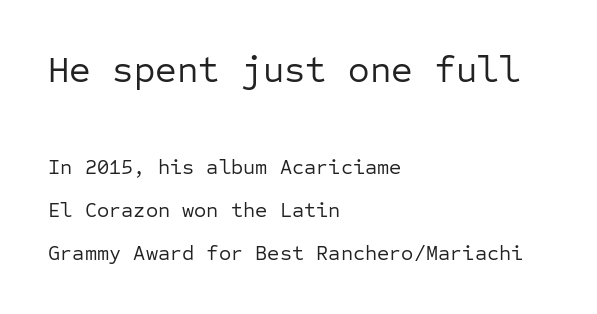
{"serif": "no", "italic": "no", "bold": "no", "weight": "regular", "width": "normal", "stroke_contrast": "low", "x_height": "medium", "monospaced": "yes", "underline": "no", "align": "left", "line_spacing": "loose", "line_spacing_ratio": 2.06, "letter_spacing": "normal", "letter_spacing_em": 0.0, "larger_block": "first", "size_ratio": 1.76, "glyph_px": 37}
